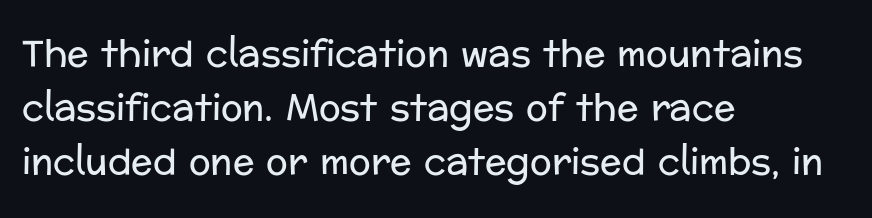
Type without underlining. The face looks like a standard text weight, possibly lighter. A sans-serif font was chosen for this passage. Whoever set this chose a conventional vertical rhythm.
